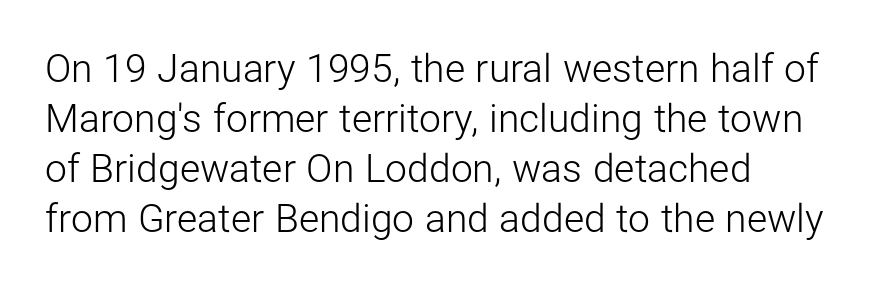
Stroke mass is kept to a normal reading level or below. Nothing sits at the stroke ends, so this counts as sans-serif. Horizontally, the lines are justified to the leading edge only. The area under the type is left untouched.
